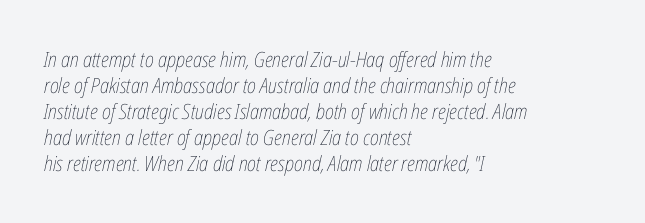
The image shows 21 px text type, italic (leaning right); set left-aligned, line spacing 1.24x, normal letter spacing, not underlined.
